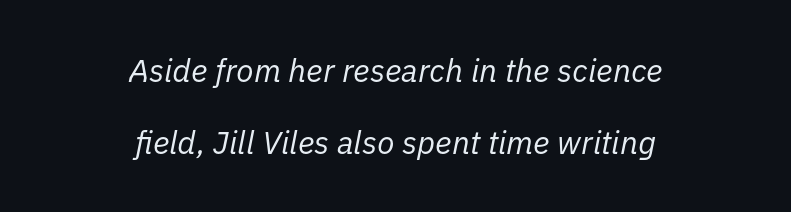
Q: Is the text bold? A: No.
Q: Is the text italic (slanted)? A: Yes, it leans right by about 11 degrees.
Q: Is the text underlined? A: No.
Q: How is the paragraph aligned? A: Centered.
Q: Is the spacing between letters normal or unusually wide? A: Normal.
Q: Is the spacing between lines tight, normal or loose? A: Loose.
Q: Width (condensed, normal, or wide)? A: Normal.
Q: Stroke contrast? A: Low.
Q: x-height? A: Medium.
Q: Monospaced? A: No.
